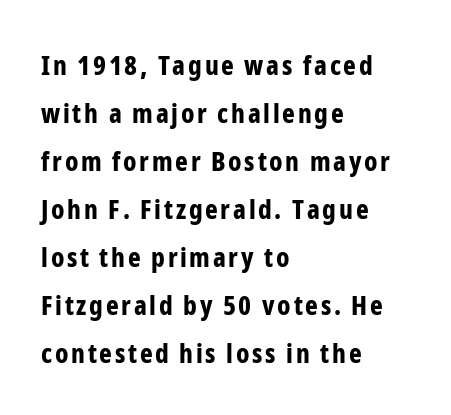
Q: Is the text bold? A: Yes.
Q: Is the text italic (slanted)? A: No, it is upright.
Q: Is the text underlined? A: No.
Q: How is the paragraph aligned? A: Left-aligned.
